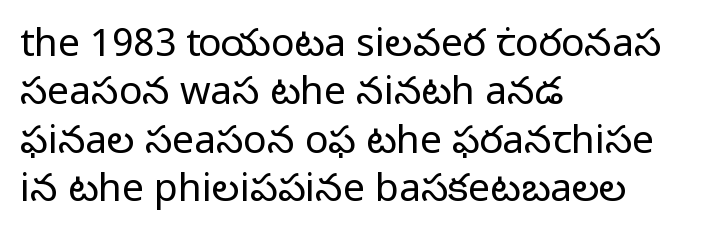
{"serif": "no", "italic": "no", "bold": "no", "weight": "regular", "width": "normal", "stroke_contrast": "low", "x_height": "medium", "monospaced": "no", "underline": "no", "align": "left", "line_spacing_ratio": 1.24, "letter_spacing": "normal", "letter_spacing_em": 0.0, "glyph_px": 39}
